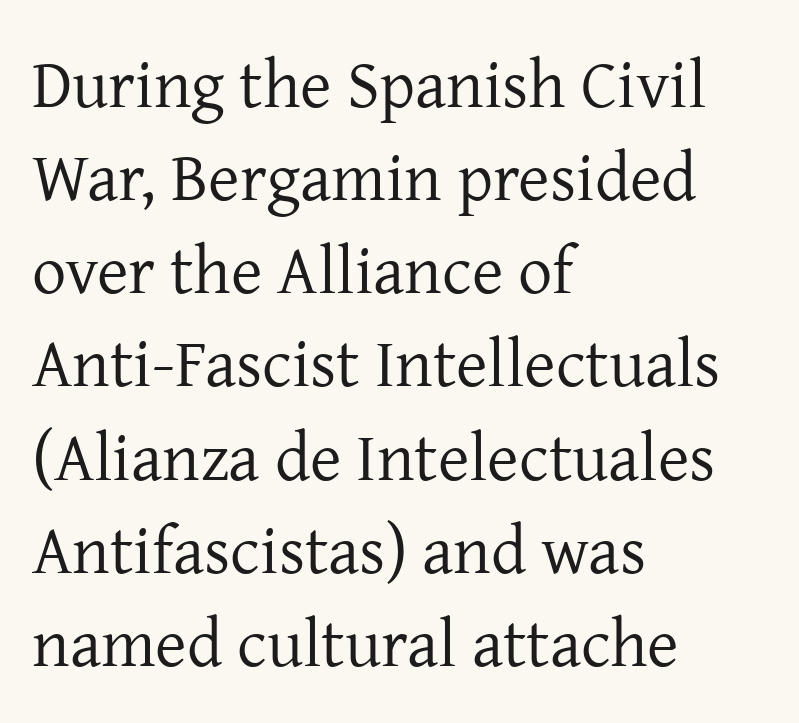
Does the copy run flush right? No — it runs flush left. This sample uses a serif face. This is roman type, the default non-slanted kind. Varying glyph widths throughout — classic text-font behaviour. Underlining? Definitely not there.
